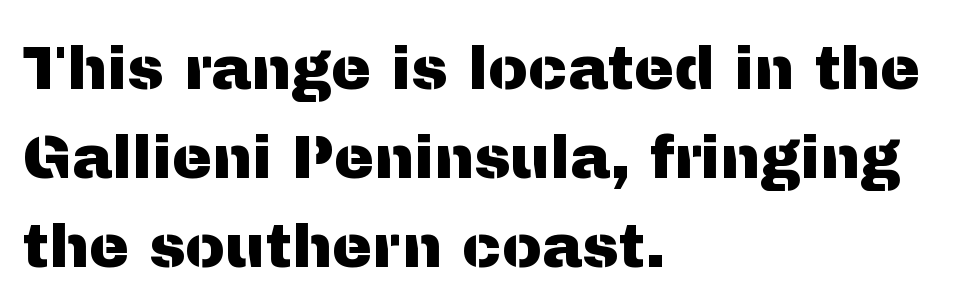
The image shows 60 px sans-serif type, upright; set left-aligned, normal line spacing (1.48x), normal letter spacing, not underlined; medium stroke contrast and a medium x-height.
